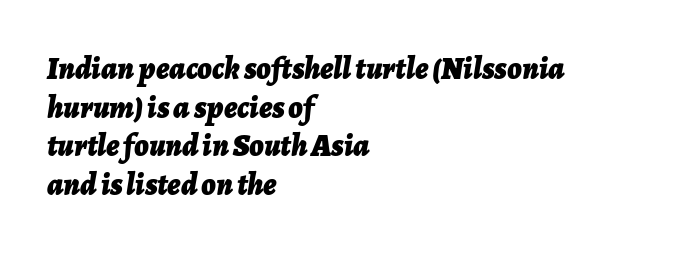
Q: Is the text bold? A: Yes.
Q: Is the text italic (slanted)? A: Yes, it leans right by about 7 degrees.
Q: Is the text underlined? A: No.
Q: How is the paragraph aligned? A: Left-aligned.
Q: Is the spacing between letters normal or unusually wide? A: Normal.
Q: Is the spacing between lines tight, normal or loose? A: Normal.
Q: Width (condensed, normal, or wide)? A: Normal.
Q: Stroke contrast? A: Low.
Q: x-height? A: Medium.
Q: Monospaced? A: No.
